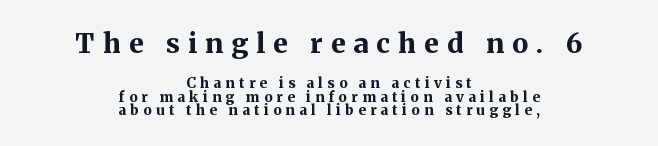
Q: Is the text bold? A: Yes.
Q: Is the text italic (slanted)? A: No, it is upright.
Q: Is the text underlined? A: No.
Q: How is the paragraph aligned? A: Centered.
Q: Is the spacing between letters normal or unusually wide? A: Unusually wide.
Q: Is the spacing between lines tight, normal or loose? A: Tight.
Q: Which block of text is set in a larger size, the first (top) or the second (bottom)? A: The first (top) one.
